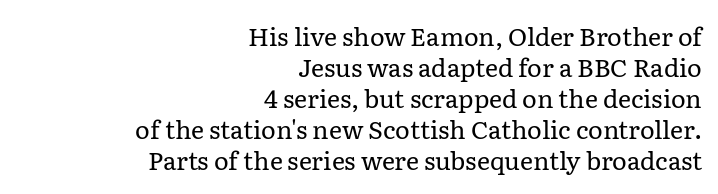
{"italic": "no", "bold": "no", "underline": "no", "align": "right", "line_spacing_ratio": 1.24, "letter_spacing": "normal", "letter_spacing_em": 0.0, "glyph_px": 25}
